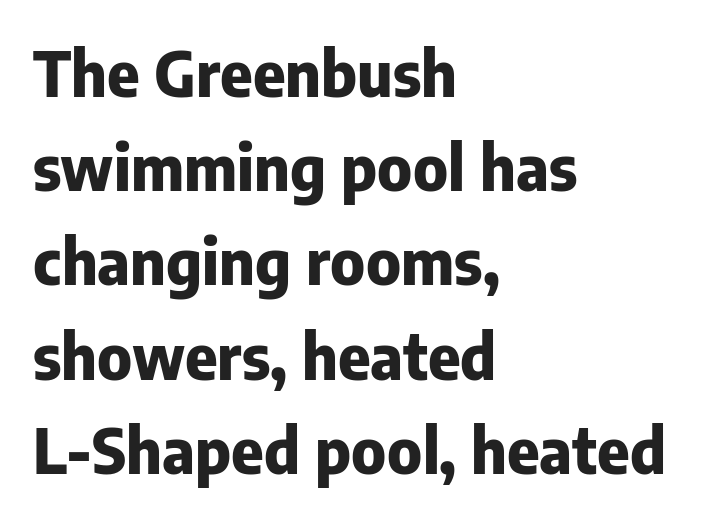
{"serif": "no", "italic": "no", "bold": "yes", "weight": "heavy", "width": "normal", "stroke_contrast": "low", "x_height": "medium", "monospaced": "no", "underline": "no", "align": "left", "line_spacing": "normal", "line_spacing_ratio": 1.52, "letter_spacing": "normal", "letter_spacing_em": 0.0, "glyph_px": 62}
